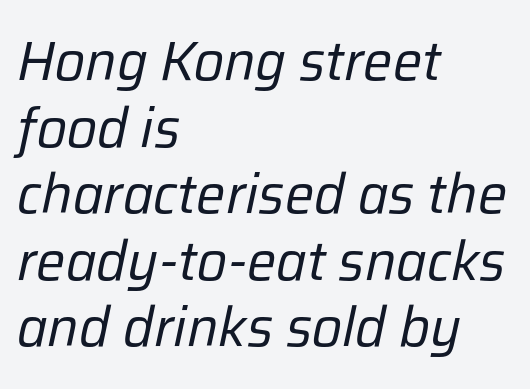
Q: Is the text bold? A: No.
Q: Is the text italic (slanted)? A: Yes, it leans right by about 12 degrees.
Q: Is the text underlined? A: No.
Q: How is the paragraph aligned? A: Left-aligned.
Q: Is the spacing between letters normal or unusually wide? A: Normal.
Q: Width (condensed, normal, or wide)? A: Normal.
Q: Stroke contrast? A: Low.
Q: x-height? A: Medium.
Q: Monospaced? A: No.
